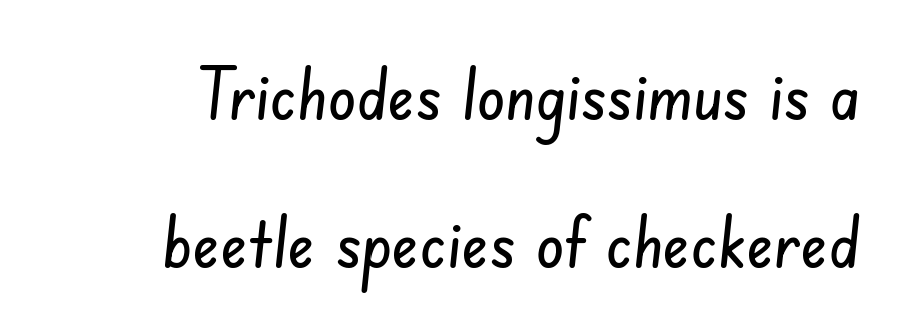
Q: Is the typeface a serif or a sans-serif typeface? A: Sans-serif.
Q: Is the text underlined? A: No.
Q: Is the spacing between letters normal or unusually wide? A: Normal.
Q: Is the spacing between lines tight, normal or loose? A: Loose.
Q: Width (condensed, normal, or wide)? A: Condensed.
Q: Stroke contrast? A: Low.
Q: x-height? A: Small.
Q: Monospaced? A: No.
